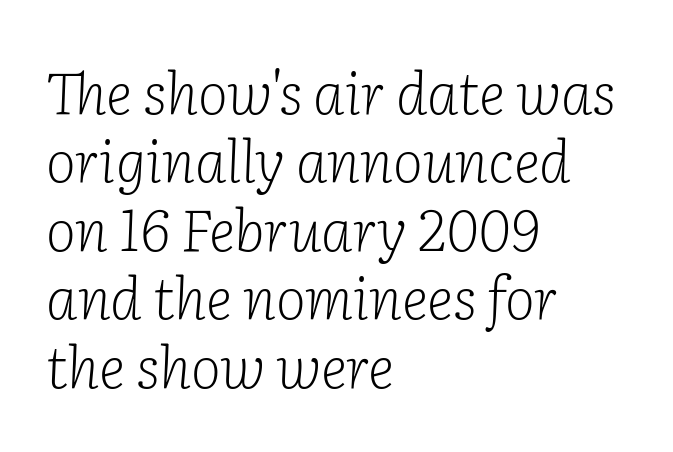
The image shows 57 px light serif type, italic (leaning right); set left-aligned, line spacing 1.2x, normal letter spacing, not underlined; low stroke contrast and a medium x-height.
